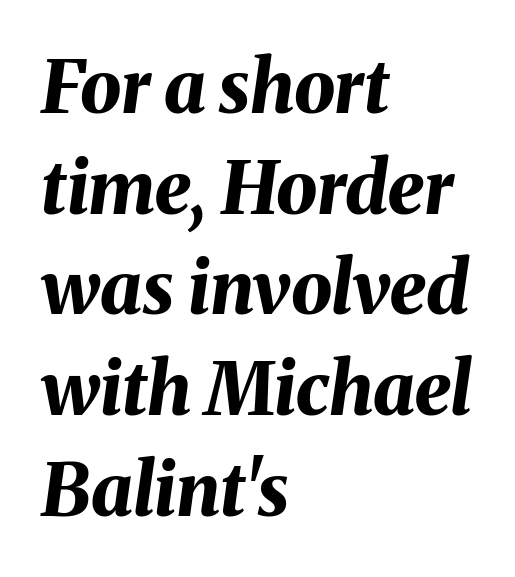
Q: Is the text bold? A: Yes.
Q: Is the text italic (slanted)? A: Yes, it leans right by about 8 degrees.
Q: Is the text underlined? A: No.
Q: How is the paragraph aligned? A: Left-aligned.
Q: Is the spacing between letters normal or unusually wide? A: Normal.
Q: Is the spacing between lines tight, normal or loose? A: Normal.
Q: Width (condensed, normal, or wide)? A: Normal.
Q: Stroke contrast? A: Medium.
Q: x-height? A: Medium.
Q: Monospaced? A: No.
